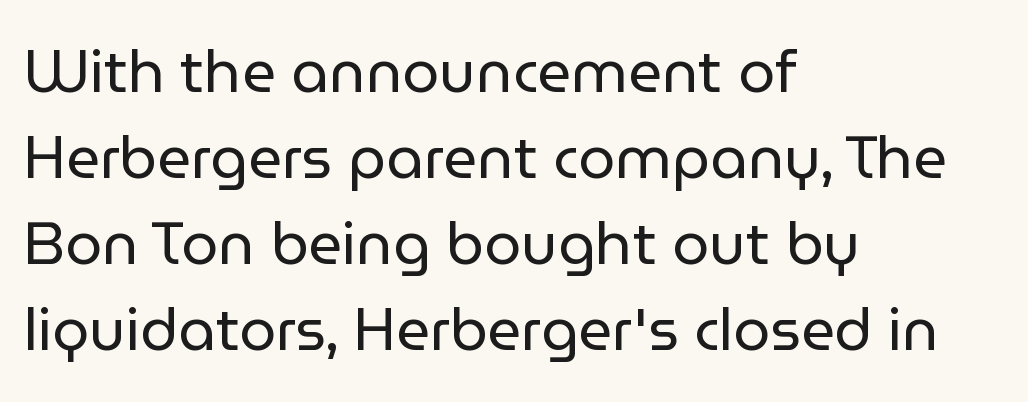
Short note: letters normally spaced. Decoration check: the copy has no underline. The face used here is proportionally spaced, like ordinary book or web type. Line spacing here is normal.
